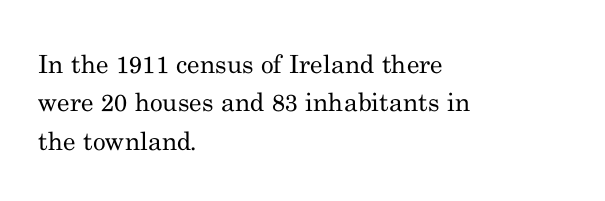
Q: Is the text bold? A: No.
Q: Is the text italic (slanted)? A: No, it is upright.
Q: Is the text underlined? A: No.
Q: How is the paragraph aligned? A: Left-aligned.
Q: Is the spacing between letters normal or unusually wide? A: Normal.
Q: Is the spacing between lines tight, normal or loose? A: Normal.
